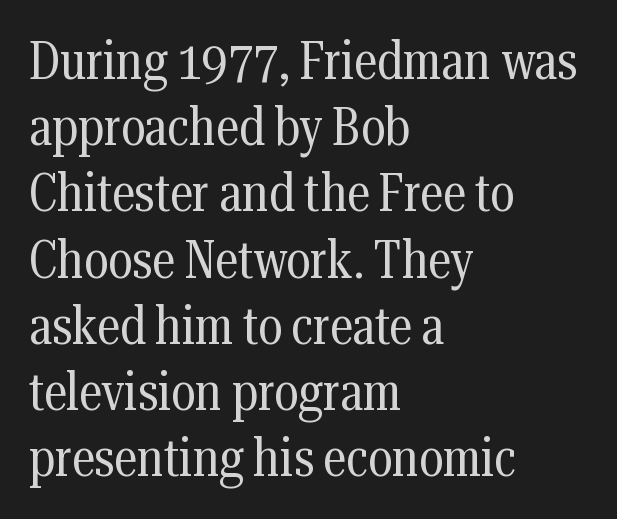
The image shows 53 px regular-weight, condensed serif type, upright; set left-aligned, normal line spacing (1.25x), normal letter spacing, not underlined; medium stroke contrast and a medium x-height.
